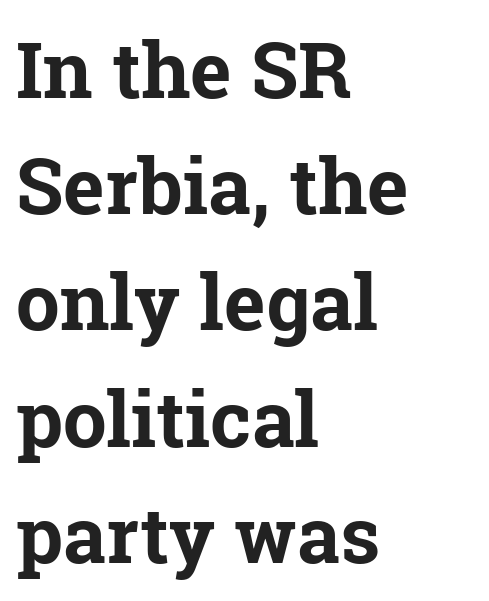
The rendering uses a moderate line-height, typical for paragraphs. This sample uses an upright cut, with every glyph sitting square on the baseline. Underline: absent. Each letter's strokes conclude with small projecting serifs. Pretty heavy lettering here — definitely bold.
